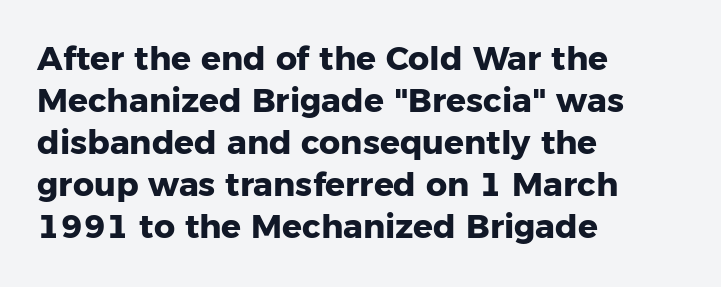
Is there much room between lines? A standard amount, neither cramped nor airy. Descender tails drop into unmarked territory. Think of a printed novel: that variable character pitch is what you see here. The type sits square on the baseline with zero lean.
